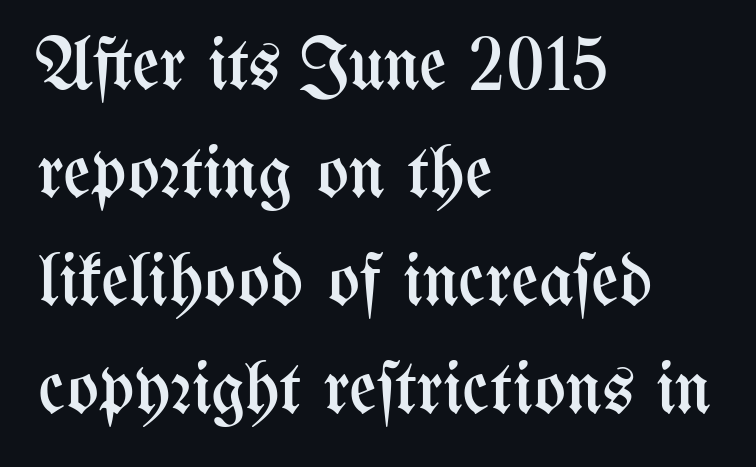
The strip under each line holds only bare page. A normal amount of white space separates one row of letters from the next. In terms of letterspacing, this is plain default setting. The letters stand upright; this is a roman face.
